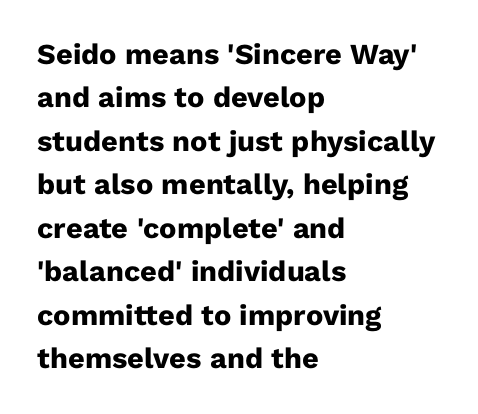
The image shows 29 px heavy sans-serif type, upright; set left-aligned, normal line spacing (1.5x), normal letter spacing, not underlined; low stroke contrast and a medium x-height.
